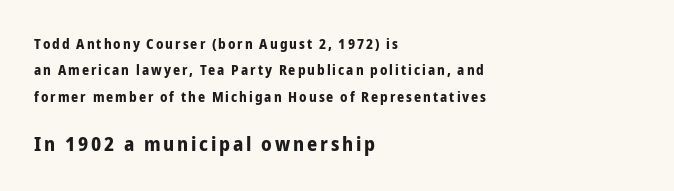
The space beneath each line is pristine and unruled. Typographic density is high because the face is bold. Compared with a centered layout, this one pins lines to the left instead. Rendered with straight, roman letterforms. You get the small type first, then a jump to larger type.
